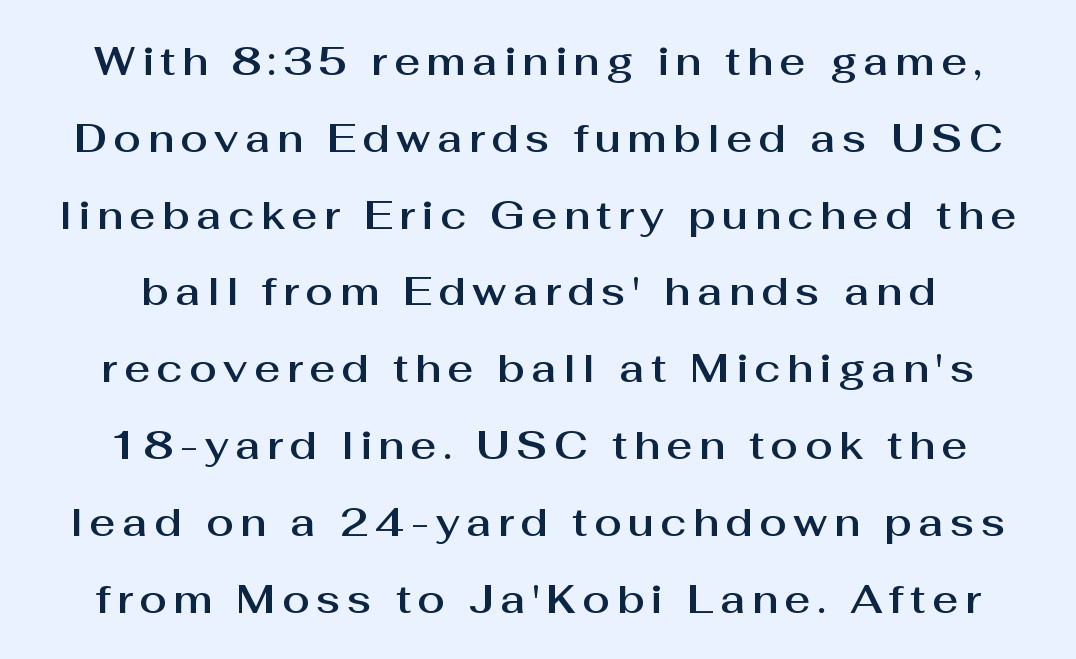
{"serif": "no", "italic": "no", "width": "normal", "stroke_contrast": "medium", "x_height": "medium", "monospaced": "no", "underline": "no", "line_spacing": "loose", "line_spacing_ratio": 1.92, "glyph_px": 40}
